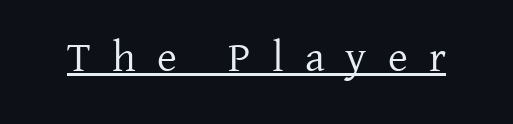
The image shows 43 px regular-weight serif type, upright; set unusually wide letter spacing (+0.49 em), underlined; low stroke contrast and a medium x-height.
